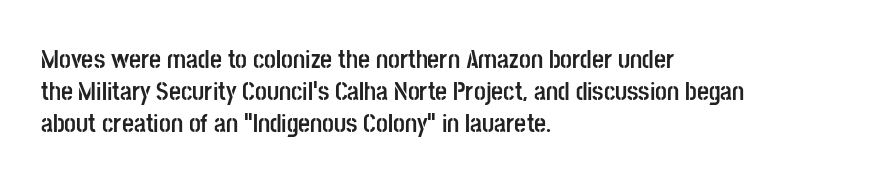
{"italic": "no", "bold": "yes", "underline": "no", "align": "left", "line_spacing_ratio": 1.23, "letter_spacing": "normal", "letter_spacing_em": 0.0, "glyph_px": 26}
